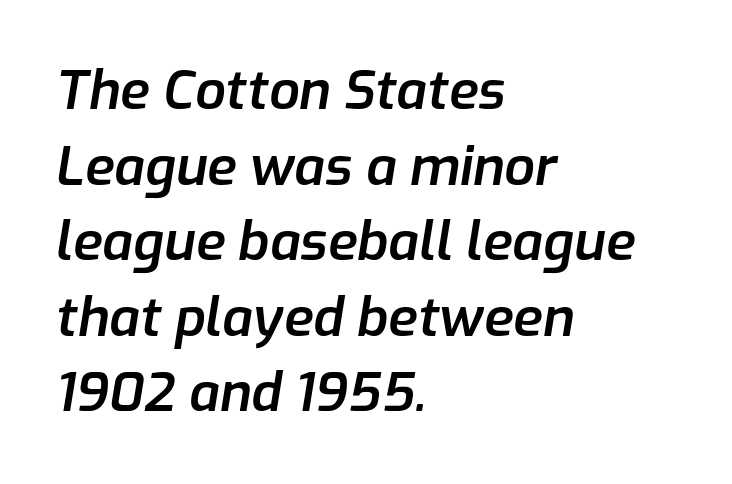
Evenly set lines give the paragraph a standard silhouette. Weight check: semibold — heavier than regular, not quite bold. Students, note that the glyphs here touch the page at normal intervals. Is this a fixed-width face? No — the glyphs have proportional, varying widths.
